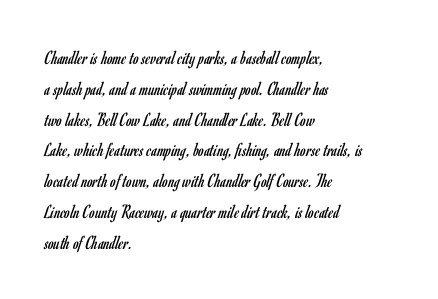
Unmarked baselines from the first word to the last. Between one letter and the next there's only the usual sliver of space. Left-aligned paragraph, ragged on the right. Compared with typical paragraphs, the rows here are spaced about the same.
